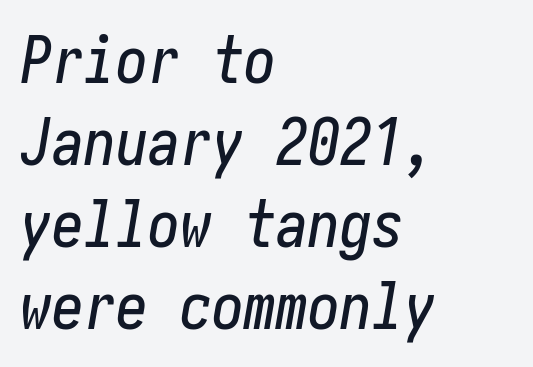
The image shows 64 px condensed type, italic (leaning right); set left-aligned, normal line spacing (1.28x), normal letter spacing, not underlined; low stroke contrast and a medium x-height.
